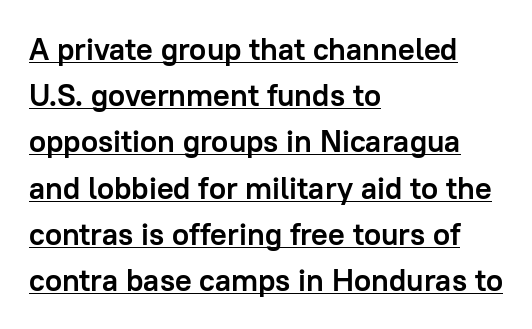
The image shows 31 px semibold sans-serif type, upright; set left-aligned, normal line spacing (1.49x), normal letter spacing, underlined; low stroke contrast and a medium x-height.
